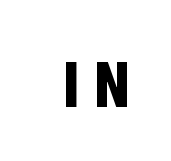
Caption: expanded tracking, letters set apart. The type family on display is of the sans-serif kind. Spacing verdict: proportional, widths tailored to each character. Has an underline been added? It has not. Caption: bold face, heavy strokes.
